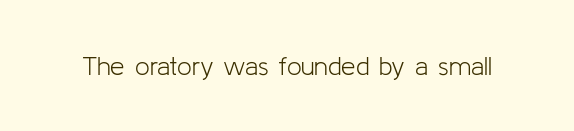
A roman cut, with each character standing at attention. Decoration check: the copy has no underline. The gaps between neighbouring characters are ordinary and unremarkable. Bold? No — there's no thickening of the strokes.
